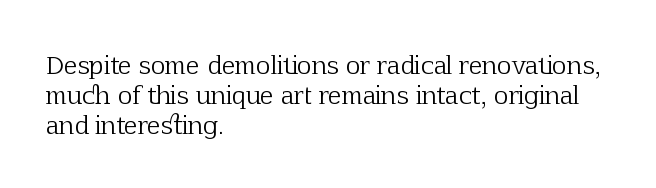
In terms of posture, this sample is upright. The rendering keeps characters at their native spacing. Caption: face not bold, strokes unweighted. The string is rendered with underlining switched off. Horizontal alignment here is leftward, the default for most running prose.
